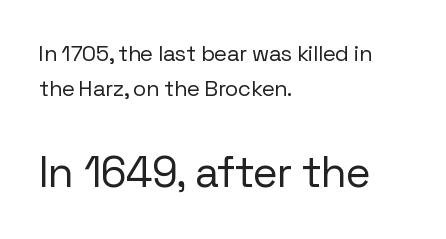
Q: Is the text bold? A: No.
Q: Is the text italic (slanted)? A: No, it is upright.
Q: Is the typeface a serif or a sans-serif typeface? A: Sans-serif.
Q: Is the text underlined? A: No.
Q: How is the paragraph aligned? A: Left-aligned.
Q: Is the spacing between letters normal or unusually wide? A: Normal.
Q: Is the spacing between lines tight, normal or loose? A: Normal.
Q: Which block of text is set in a larger size, the first (top) or the second (bottom)? A: The second (bottom) one.
Q: Width (condensed, normal, or wide)? A: Normal.
Q: Stroke contrast? A: Low.
Q: x-height? A: Medium.
Q: Monospaced? A: No.
